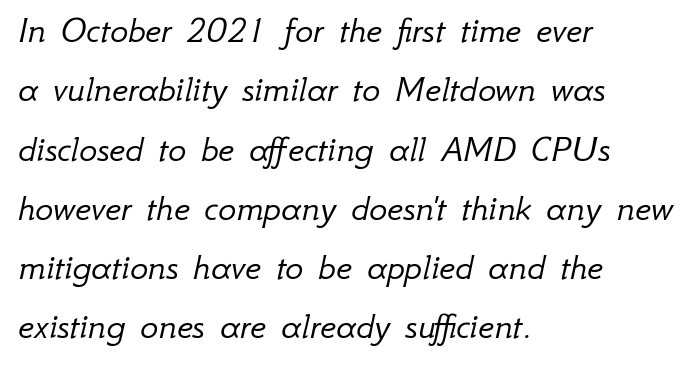
{"italic": "yes", "lean": "right", "slant_degrees": 12, "bold": "no", "weight": "light", "width": "normal", "stroke_contrast": "low", "x_height": "small", "monospaced": "no", "underline": "no", "align": "left", "line_spacing": "normal", "line_spacing_ratio": 1.56, "letter_spacing": "normal", "letter_spacing_em": 0.0, "glyph_px": 38}
